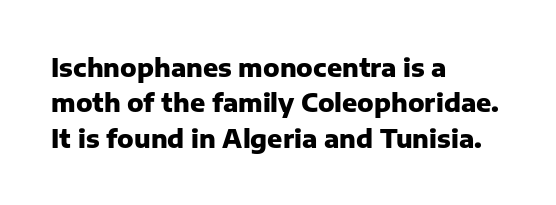
{"italic": "no", "bold": "yes", "underline": "no", "align": "left", "line_spacing": "normal", "line_spacing_ratio": 1.42, "letter_spacing": "normal", "letter_spacing_em": 0.0, "glyph_px": 25}
